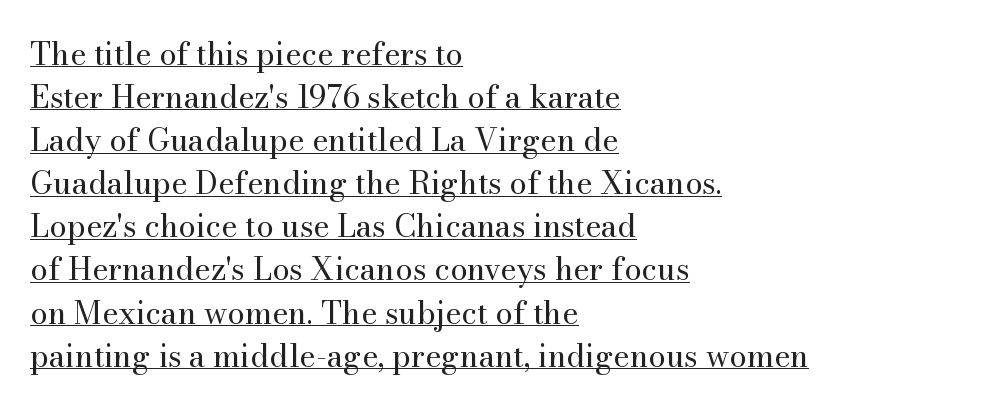
{"serif": "yes", "italic": "no", "bold": "no", "weight": "regular", "width": "normal", "stroke_contrast": "medium", "x_height": "small", "monospaced": "no", "underline": "yes", "align": "left", "line_spacing": "normal", "line_spacing_ratio": 1.39, "letter_spacing": "normal", "letter_spacing_em": 0.0, "glyph_px": 31}
